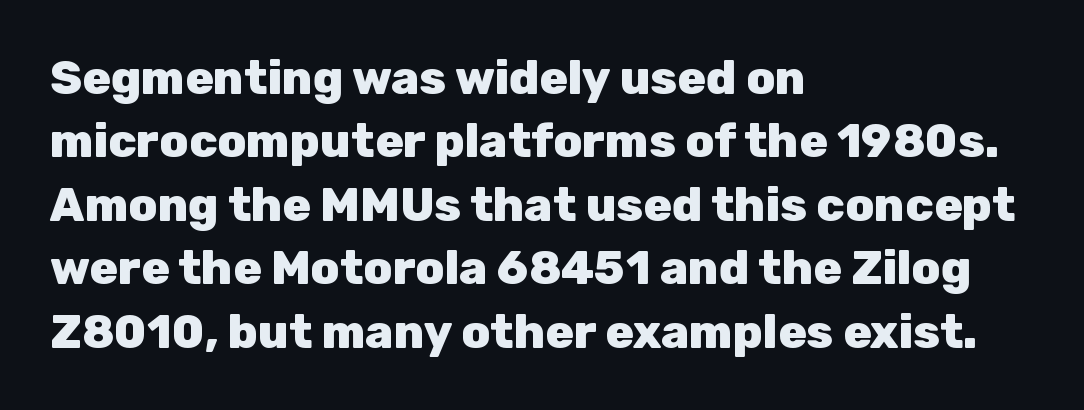
The image shows 47 px heavy sans-serif type, upright; set left-aligned, normal line spacing (1.35x), normal letter spacing, not underlined; low stroke contrast and a medium x-height.
